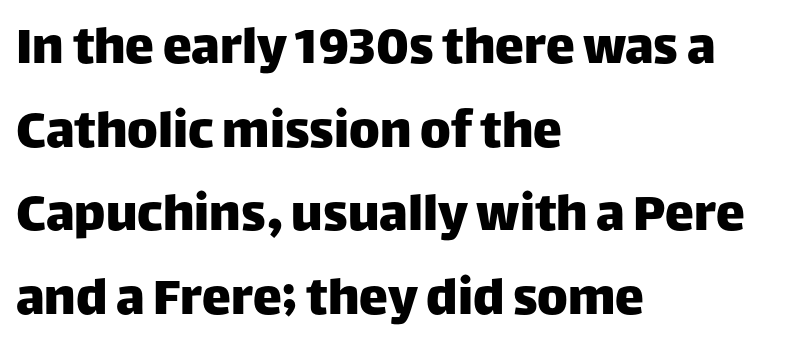
Q: Is the text italic (slanted)? A: No, it is upright.
Q: Is the typeface a serif or a sans-serif typeface? A: Sans-serif.
Q: Is the text underlined? A: No.
Q: How is the paragraph aligned? A: Left-aligned.
Q: Is the spacing between letters normal or unusually wide? A: Normal.
Q: Is the spacing between lines tight, normal or loose? A: Normal.
Q: Width (condensed, normal, or wide)? A: Normal.
Q: Stroke contrast? A: Low.
Q: x-height? A: Large.
Q: Monospaced? A: No.
